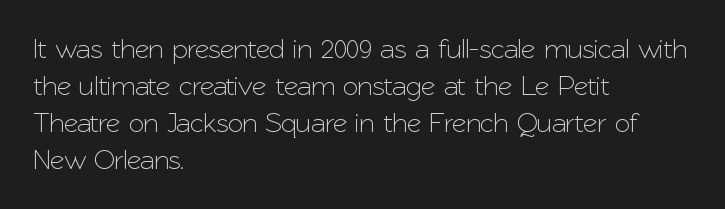
The setting favours the left margin, as ordinary paragraphs usually do. Note the varied advance widths — an 'i' is clearly narrower than an 'm'. It's the straight-up-and-down kind of type. These lines sit exactly where default settings would place them.
